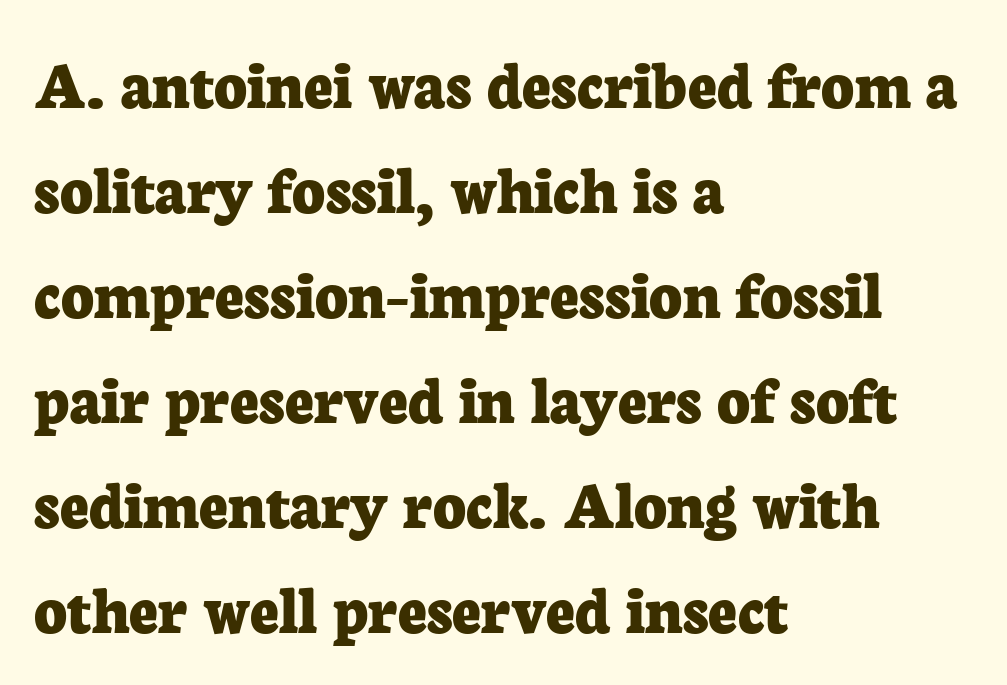
{"serif": "yes", "italic": "no", "bold": "yes", "weight": "bold", "width": "normal", "stroke_contrast": "low", "x_height": "medium", "monospaced": "no", "underline": "no", "align": "left", "line_spacing": "normal", "line_spacing_ratio": 1.48, "letter_spacing": "normal", "letter_spacing_em": 0.0, "glyph_px": 71}
